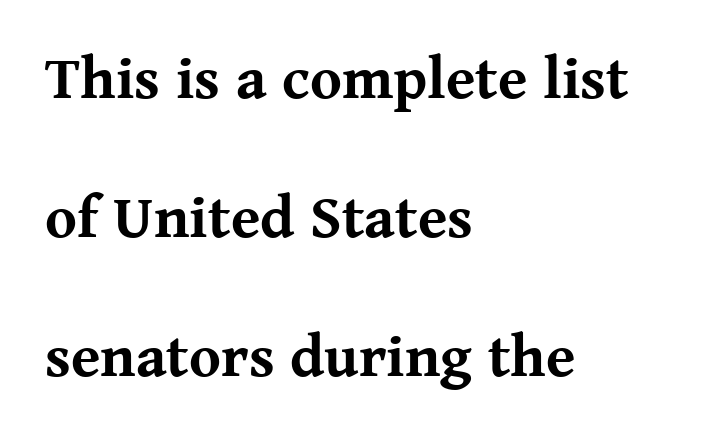
The image shows 60 px bold serif type, upright; set left-aligned, loose line spacing (2.32x), normal letter spacing, not underlined; medium stroke contrast and a medium x-height.
